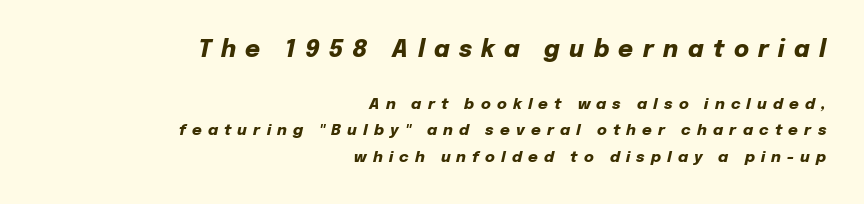
The image shows 23 px bold type, italic (leaning right); set right-aligned, line spacing 1.76x, unusually wide letter spacing (+0.41 em), not underlined; the first (top) block is 1.53x larger.
